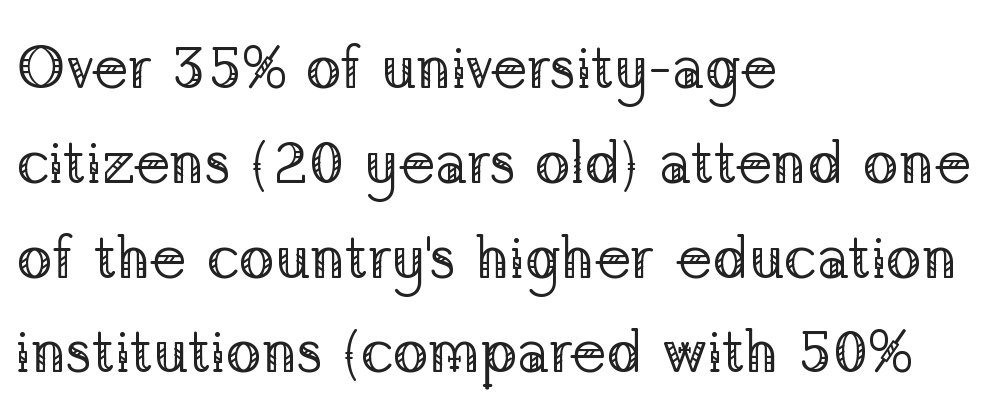
In terms of letterspacing, this is plain default setting. Reading down the column, the eye jumps a familiar distance to each next line. The lines are quadded left. A typesetter would call this proportional, since set widths differ per character.
